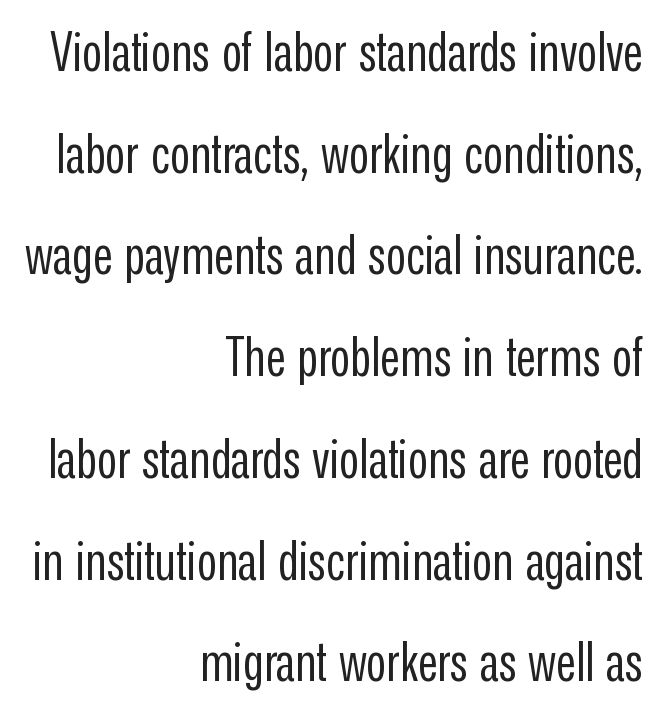
Q: Is the text bold? A: No.
Q: Is the text italic (slanted)? A: No, it is upright.
Q: Is the typeface a serif or a sans-serif typeface? A: Sans-serif.
Q: Is the text underlined? A: No.
Q: How is the paragraph aligned? A: Right-aligned.
Q: Is the spacing between letters normal or unusually wide? A: Normal.
Q: Width (condensed, normal, or wide)? A: Condensed.
Q: Stroke contrast? A: Low.
Q: x-height? A: Medium.
Q: Monospaced? A: No.
